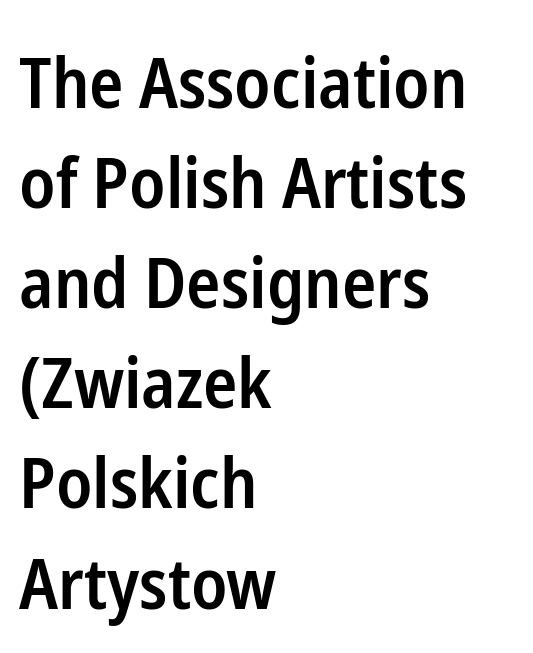
Q: Is the text bold? A: Semi-bold.
Q: Is the text italic (slanted)? A: No, it is upright.
Q: Is the typeface a serif or a sans-serif typeface? A: Sans-serif.
Q: Is the text underlined? A: No.
Q: How is the paragraph aligned? A: Left-aligned.
Q: Is the spacing between letters normal or unusually wide? A: Normal.
Q: Is the spacing between lines tight, normal or loose? A: Normal.
Q: Width (condensed, normal, or wide)? A: Condensed.
Q: Stroke contrast? A: Low.
Q: x-height? A: Medium.
Q: Monospaced? A: No.
